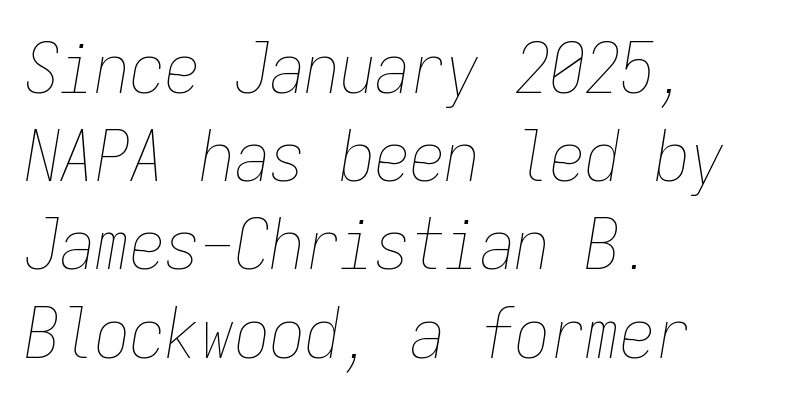
Q: Is the text bold? A: No.
Q: Is the text italic (slanted)? A: Yes, it leans right by about 9 degrees.
Q: Is the text underlined? A: No.
Q: How is the paragraph aligned? A: Left-aligned.
Q: Is the spacing between letters normal or unusually wide? A: Normal.
Q: Is the spacing between lines tight, normal or loose? A: Normal.
Q: Width (condensed, normal, or wide)? A: Condensed.
Q: Stroke contrast? A: Low.
Q: x-height? A: Medium.
Q: Monospaced? A: Yes.
